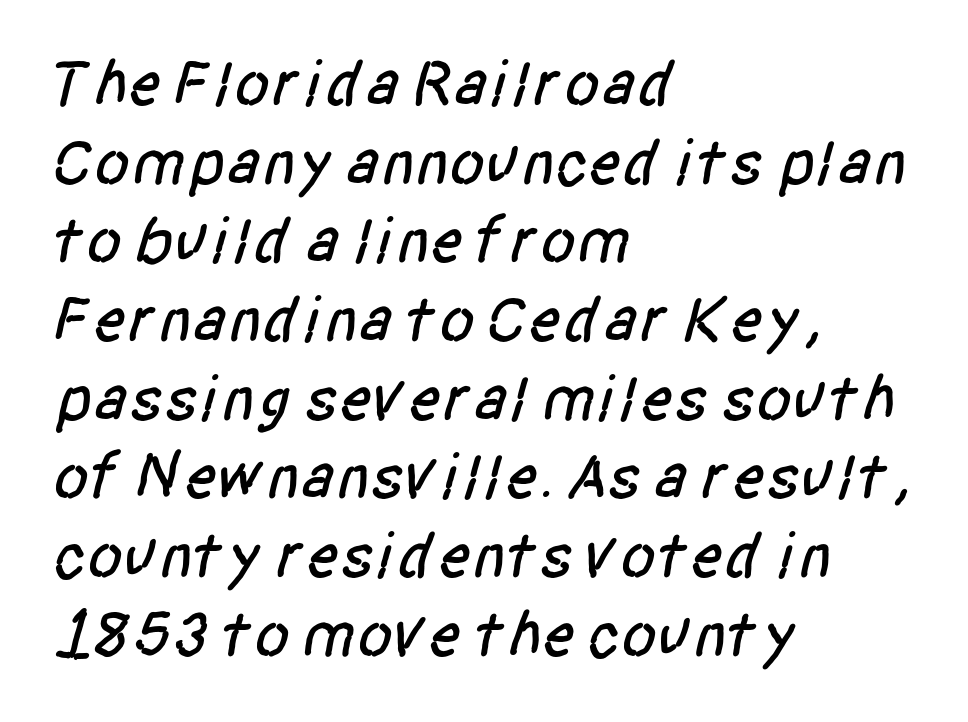
Q: Is the typeface a serif or a sans-serif typeface? A: Sans-serif.
Q: Is the text underlined? A: No.
Q: How is the paragraph aligned? A: Left-aligned.
Q: Is the spacing between letters normal or unusually wide? A: Normal.
Q: Width (condensed, normal, or wide)? A: Condensed.
Q: Stroke contrast? A: Low.
Q: x-height? A: Large.
Q: Monospaced? A: No.
